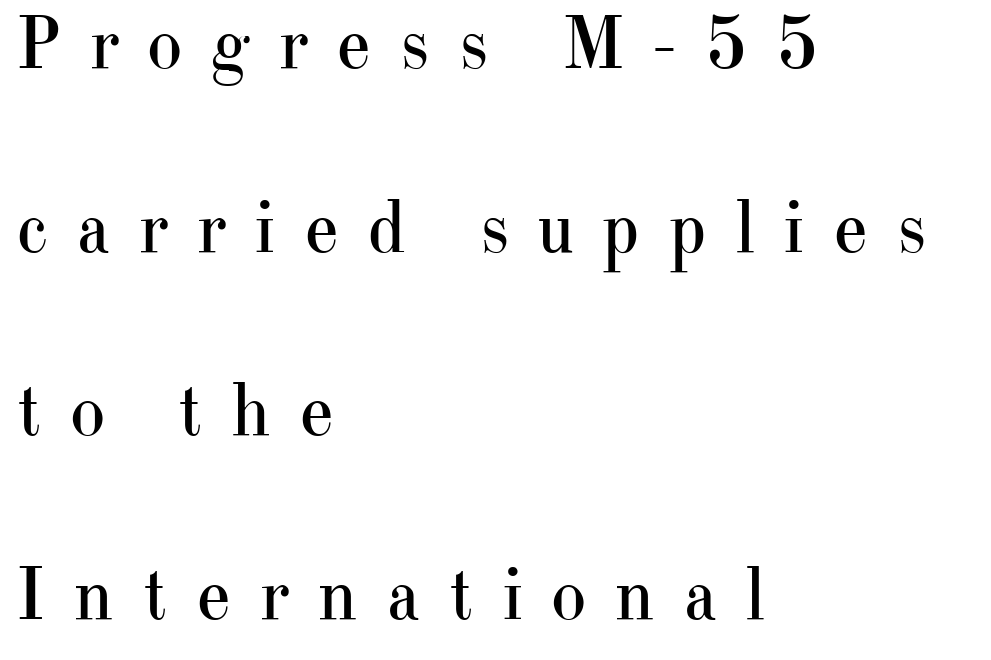
Q: Is the text bold? A: No.
Q: Is the text italic (slanted)? A: No, it is upright.
Q: Is the typeface a serif or a sans-serif typeface? A: Serif.
Q: Is the text underlined? A: No.
Q: How is the paragraph aligned? A: Left-aligned.
Q: Is the spacing between letters normal or unusually wide? A: Unusually wide.
Q: Is the spacing between lines tight, normal or loose? A: Loose.
Q: Width (condensed, normal, or wide)? A: Normal.
Q: Stroke contrast? A: High.
Q: x-height? A: Small.
Q: Monospaced? A: No.
